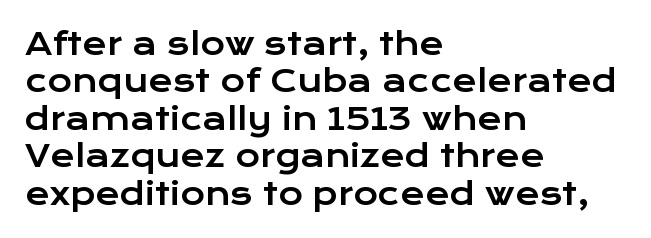
The image shows 30 px wide sans-serif type, upright; set left-aligned, normal line spacing (1.25x), normal letter spacing, not underlined; low stroke contrast and a medium x-height.
